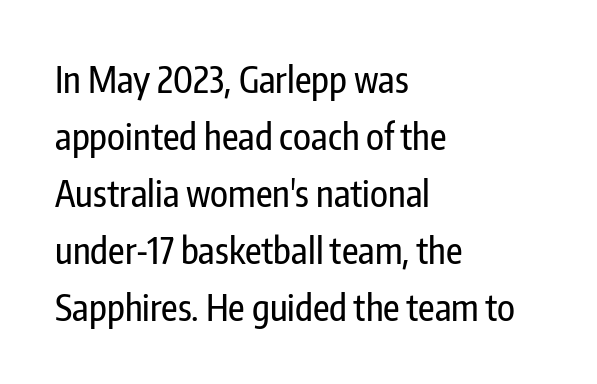
If you drew a ruler down the left edge, every line would touch it. The words here are not underlined. Characters remain perfectly vertical along every line. This block has exactly the height ordinary leading produces. These lines are rendered in a variable-pitch font. Observe the ordinary spacing: letters are neighbours, not strangers.
